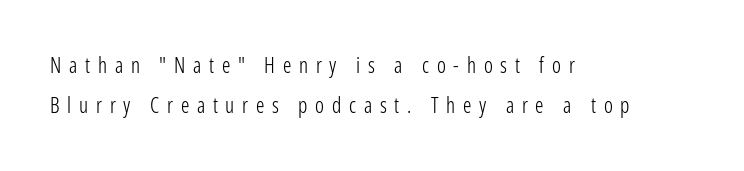
The image shows 21 px text type, upright; set left-aligned, loose line spacing (1.91x), unusually wide letter spacing (+0.37 em), not underlined.
